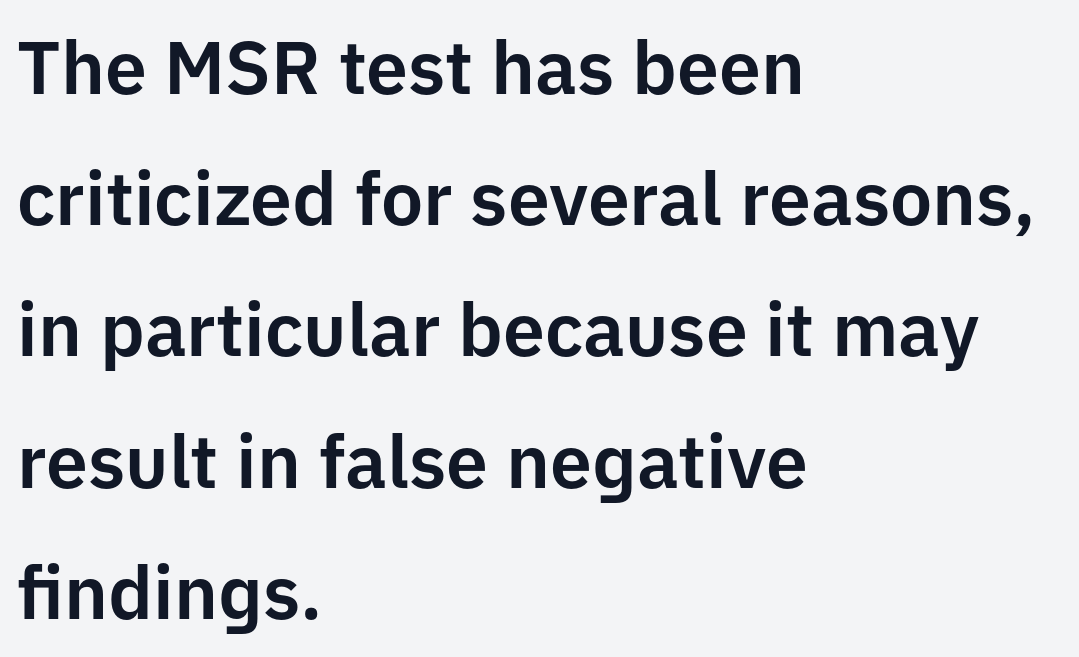
{"serif": "no", "italic": "no", "width": "normal", "stroke_contrast": "low", "x_height": "medium", "monospaced": "no", "underline": "no", "align": "left", "line_spacing_ratio": 1.75, "letter_spacing": "normal", "letter_spacing_em": 0.0, "glyph_px": 75}
